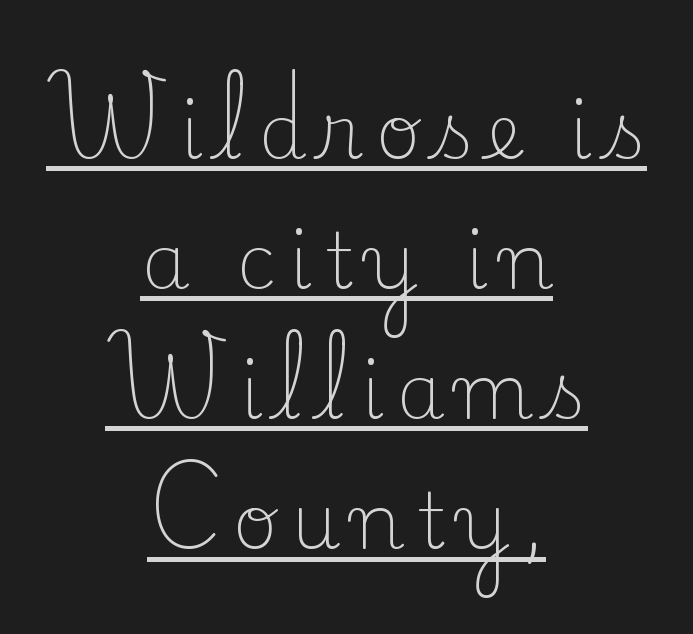
{"serif": "yes", "italic": "no", "bold": "no", "weight": "light", "width": "normal", "stroke_contrast": "low", "x_height": "small", "monospaced": "no", "underline": "yes", "align": "center", "line_spacing": "normal", "line_spacing_ratio": 1.69, "glyph_px": 77}
